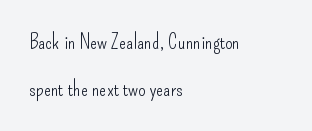
This rendering uses left alignment, leaving the right contour irregular. A bare baseline throughout the passage. Look at the tracking — it's just the regular setting, nothing added. Nothing heavy about these letters — not bold at all.
